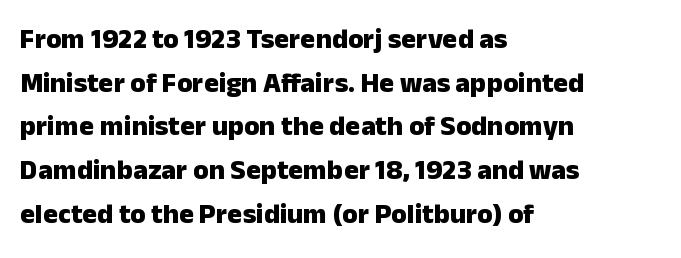
{"serif": "no", "italic": "no", "bold": "yes", "weight": "heavy", "width": "normal", "stroke_contrast": "low", "x_height": "medium", "monospaced": "no", "underline": "no", "align": "left", "line_spacing": "normal", "line_spacing_ratio": 1.56, "letter_spacing": "normal", "letter_spacing_em": 0.0, "glyph_px": 28}
